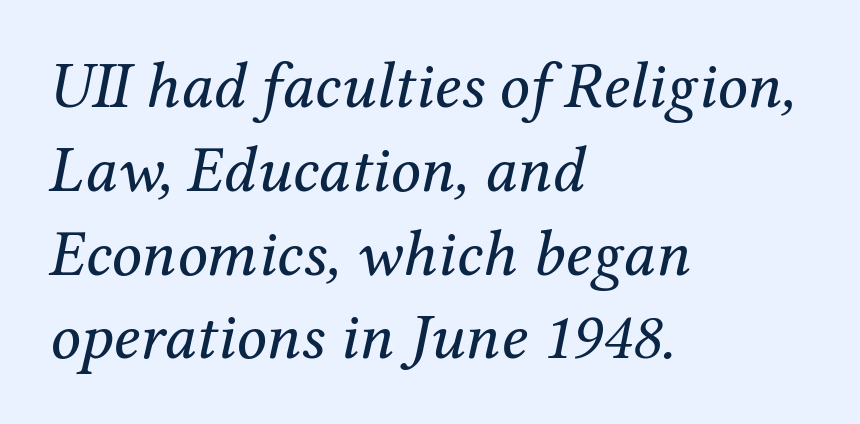
Q: Is the text bold? A: No.
Q: Is the text italic (slanted)? A: Yes, it leans right by about 12 degrees.
Q: Is the typeface a serif or a sans-serif typeface? A: Serif.
Q: Is the text underlined? A: No.
Q: How is the paragraph aligned? A: Left-aligned.
Q: Is the spacing between letters normal or unusually wide? A: Normal.
Q: Is the spacing between lines tight, normal or loose? A: Normal.
Q: Width (condensed, normal, or wide)? A: Normal.
Q: Stroke contrast? A: Medium.
Q: x-height? A: Medium.
Q: Monospaced? A: No.
